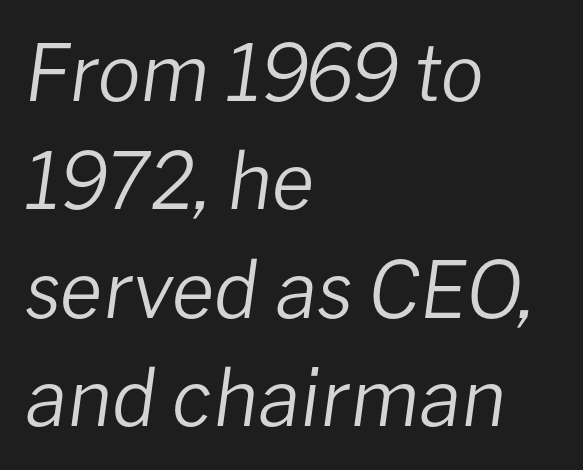
Quick note: italic. Notice how the passage keeps a crisp vertical edge on the left only. The gaps between neighbouring characters are ordinary and unremarkable. Leading matches the norm, producing a regular column. The passage shown is not underscored anywhere. These lines are rendered in a variable-pitch font.
